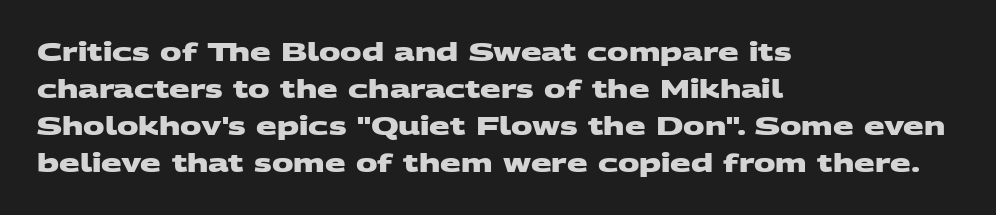
{"bold": "yes", "underline": "no", "align": "left", "line_spacing": "normal", "line_spacing_ratio": 1.54, "letter_spacing": "normal", "letter_spacing_em": 0.0, "glyph_px": 24}
